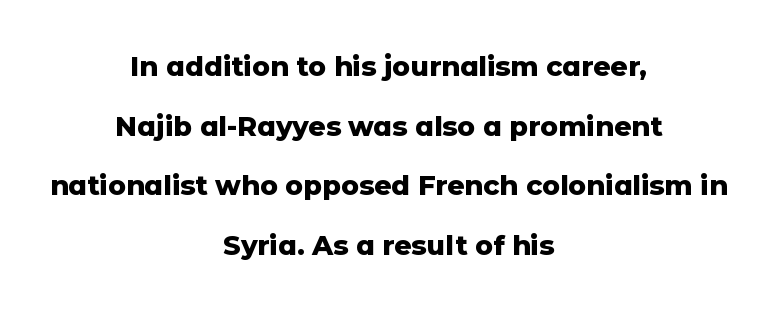
The image shows 27 px bold type, upright; set centered, loose line spacing (2.21x), normal letter spacing, not underlined.
